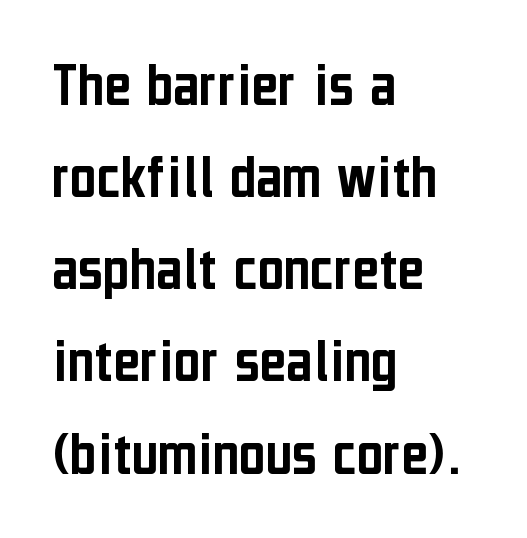
The image shows 64 px condensed sans-serif type, upright; set left-aligned, normal line spacing (1.44x), normal letter spacing, not underlined; low stroke contrast and a medium x-height.
